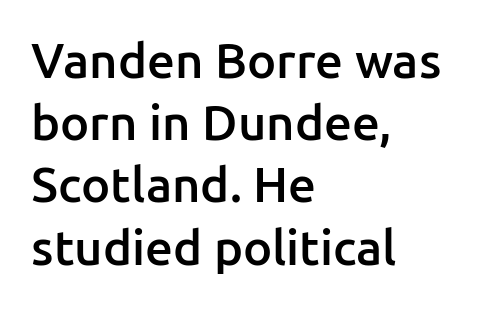
The image shows 49 px semibold sans-serif type, upright; set left-aligned, normal line spacing (1.27x), normal letter spacing, not underlined; low stroke contrast and a medium x-height.
